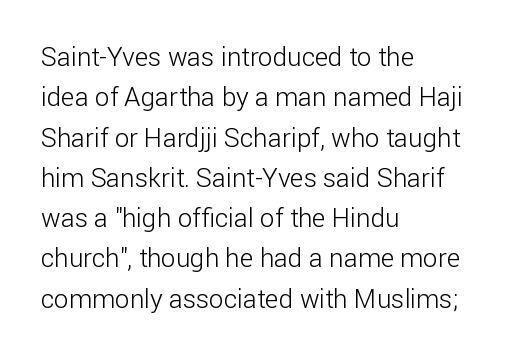
Check the space under the baseline: it is left empty. The type sits square on the baseline with zero lean. Line spacing here is normal. Casual observation: everything's shoved over to the left. Honestly, the letter spacing is just normal — you wouldn't notice it.
